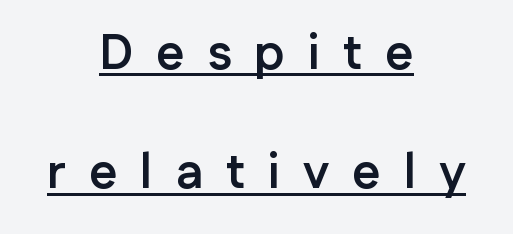
A typesetter would call this proportional, since set widths differ per character. The passage shown is emphatically bold. Short note: letters widely spaced. Typographically, this falls in the sans-serif category.
